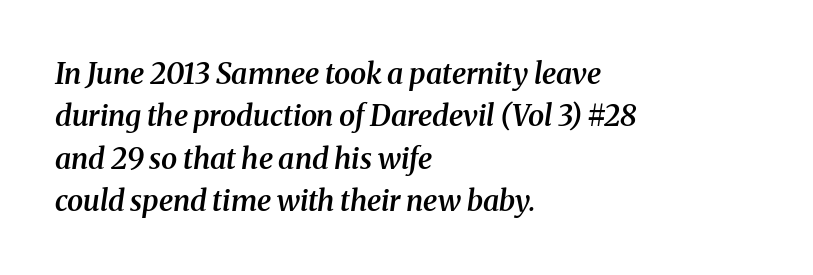
Do the characters align in a grid? No, the font is proportional. You can tell from the footed stems that serif type was used. Posture: slanted. The face used here is rendered with its standard letterfit. A somewhat darkened texture: the type is semibold rather than bold. Layout note: lines flush left.
